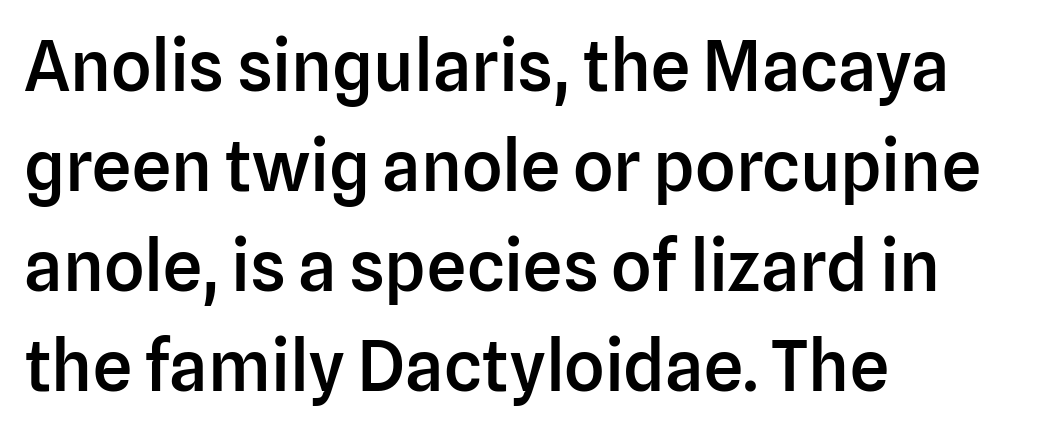
{"serif": "no", "italic": "no", "bold": "semi", "weight": "semibold", "width": "normal", "stroke_contrast": "low", "x_height": "medium", "monospaced": "no", "underline": "no", "align": "left", "line_spacing": "normal", "line_spacing_ratio": 1.43, "letter_spacing": "normal", "letter_spacing_em": 0.0, "glyph_px": 70}
